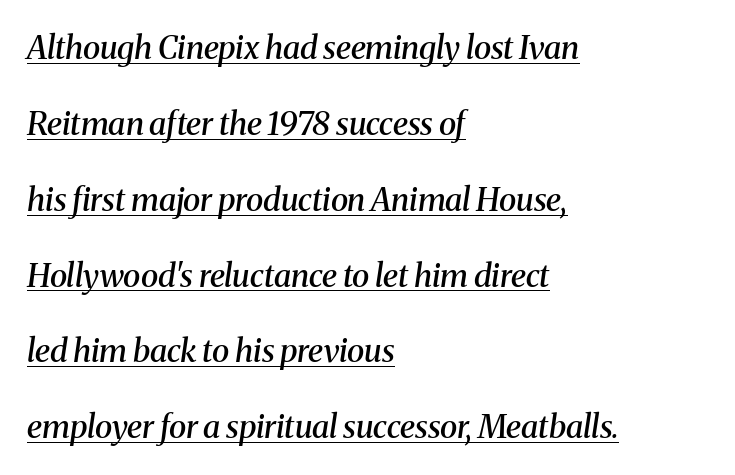
Q: Is the text bold? A: Semi-bold.
Q: Is the text italic (slanted)? A: Yes, it leans right by about 8 degrees.
Q: Is the typeface a serif or a sans-serif typeface? A: Serif.
Q: Is the text underlined? A: Yes.
Q: How is the paragraph aligned? A: Left-aligned.
Q: Is the spacing between letters normal or unusually wide? A: Normal.
Q: Is the spacing between lines tight, normal or loose? A: Loose.
Q: Width (condensed, normal, or wide)? A: Normal.
Q: Stroke contrast? A: Medium.
Q: x-height? A: Medium.
Q: Monospaced? A: No.
